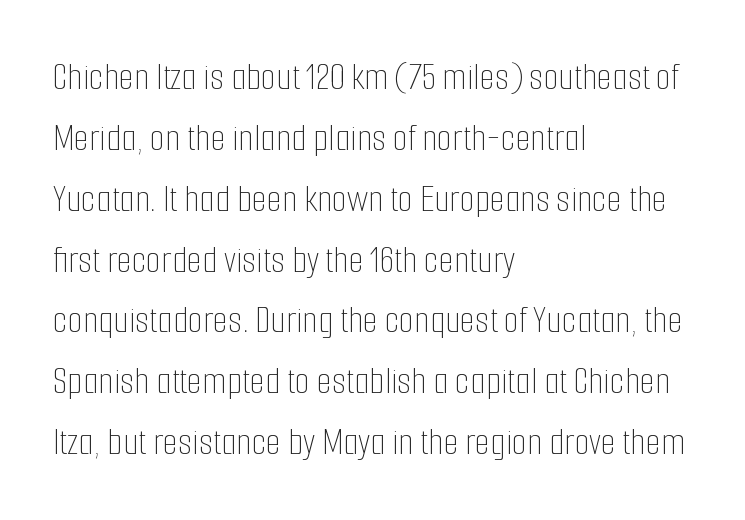
The image shows 39 px thin, condensed type, upright; set left-aligned, normal line spacing (1.56x), normal letter spacing, not underlined; low stroke contrast and a medium x-height.
